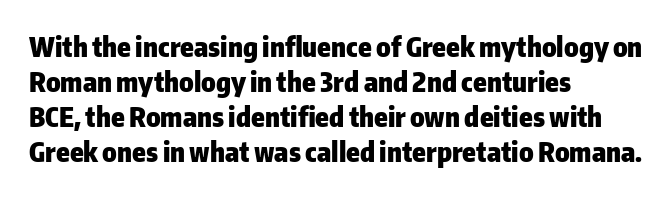
The image shows 27 px bold type, upright; set left-aligned, normal line spacing (1.3x), normal letter spacing, not underlined.
